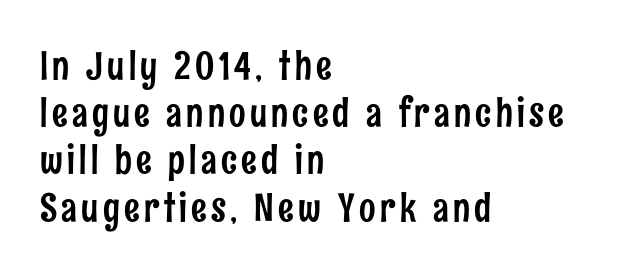
Q: Is the text italic (slanted)? A: No, it is upright.
Q: Is the typeface a serif or a sans-serif typeface? A: Sans-serif.
Q: Is the text underlined? A: No.
Q: How is the paragraph aligned? A: Left-aligned.
Q: Width (condensed, normal, or wide)? A: Condensed.
Q: Stroke contrast? A: Low.
Q: x-height? A: Medium.
Q: Monospaced? A: No.
